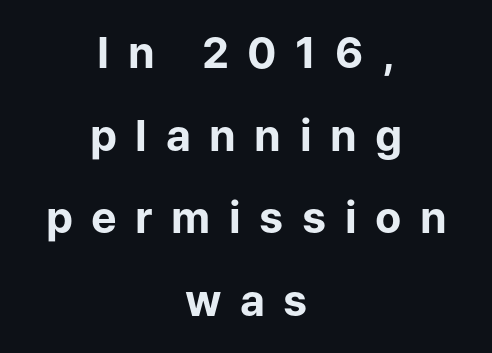
This rendering widens character spacing well past its baseline value. Horizontal bands of white between lines are thick stripes. Note: no serifs on the glyphs. The characters look thick and weighty, a clear bold. Typeset on center — no edge is straight.
